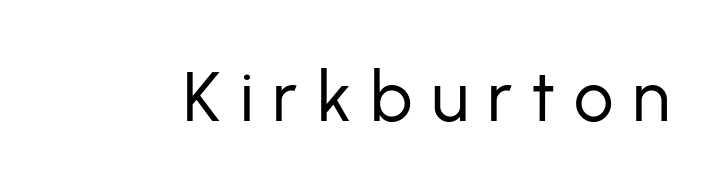
{"serif": "no", "italic": "no", "bold": "no", "weight": "regular", "width": "normal", "stroke_contrast": "low", "x_height": "medium", "monospaced": "no", "underline": "no", "letter_spacing": "wide", "letter_spacing_em": 0.27, "glyph_px": 70}
